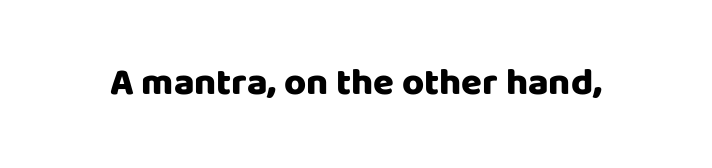
Q: Is the text bold? A: Yes.
Q: Is the text italic (slanted)? A: No, it is upright.
Q: Is the typeface a serif or a sans-serif typeface? A: Sans-serif.
Q: Is the text underlined? A: No.
Q: Is the spacing between letters normal or unusually wide? A: Normal.
Q: Width (condensed, normal, or wide)? A: Normal.
Q: Stroke contrast? A: Low.
Q: x-height? A: Large.
Q: Monospaced? A: No.
